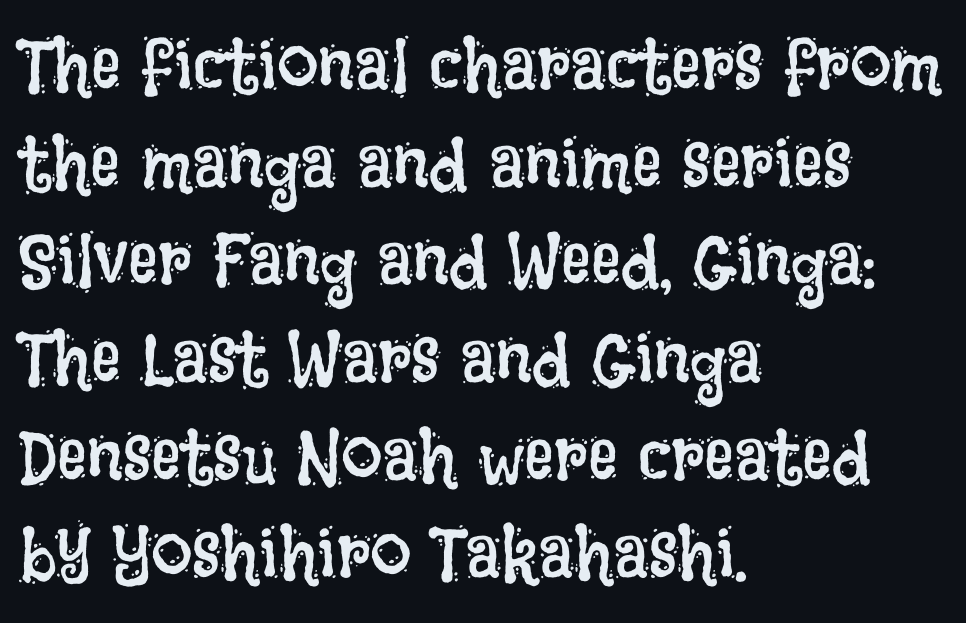
{"italic": "no", "bold": "no", "weight": "regular", "width": "condensed", "stroke_contrast": "low", "x_height": "large", "monospaced": "no", "underline": "no", "align": "left", "line_spacing": "normal", "line_spacing_ratio": 1.32, "letter_spacing": "normal", "letter_spacing_em": 0.0, "glyph_px": 74}
